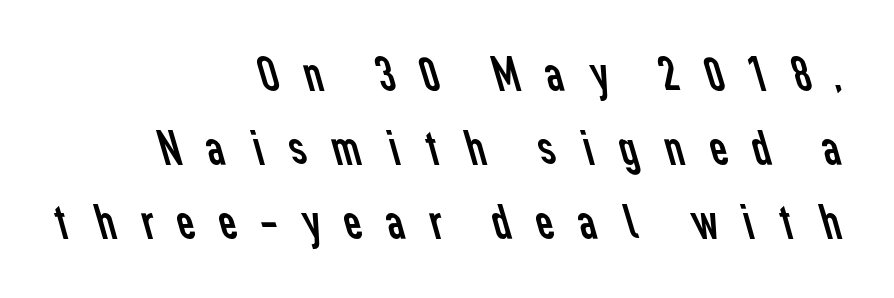
The image shows 50 px regular-weight sans-serif type; set right-aligned, normal line spacing (1.48x), unusually wide letter spacing (+0.4 em), not underlined; low stroke contrast and a medium x-height.
